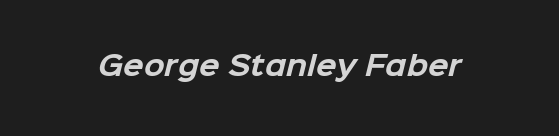
The image shows 27 px bold type; set normal letter spacing, not underlined.
